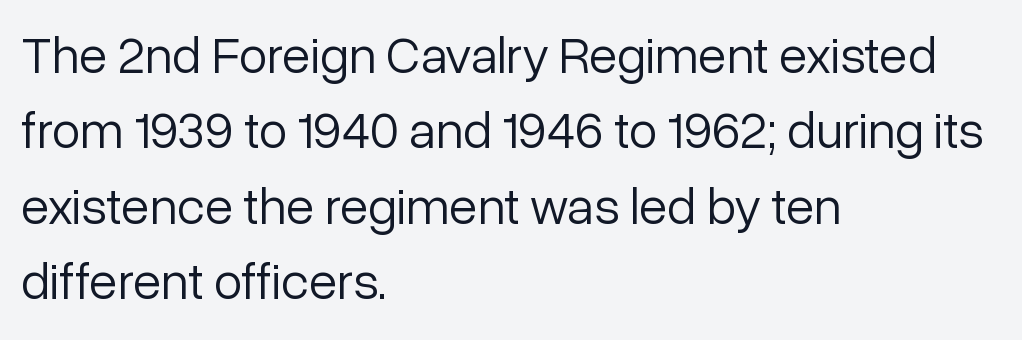
The image shows 52 px light sans-serif type, upright; set left-aligned, normal line spacing (1.45x), normal letter spacing, not underlined; low stroke contrast and a medium x-height.
